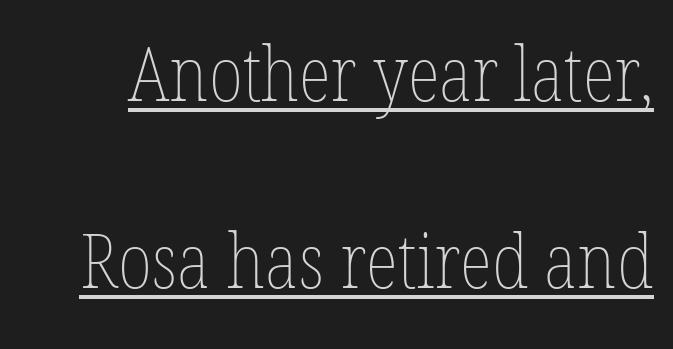
Q: Is the text bold? A: No.
Q: Is the text italic (slanted)? A: No, it is upright.
Q: Is the text underlined? A: Yes.
Q: Is the spacing between letters normal or unusually wide? A: Normal.
Q: Is the spacing between lines tight, normal or loose? A: Loose.
Q: Width (condensed, normal, or wide)? A: Condensed.
Q: Stroke contrast? A: Low.
Q: x-height? A: Medium.
Q: Monospaced? A: No.
